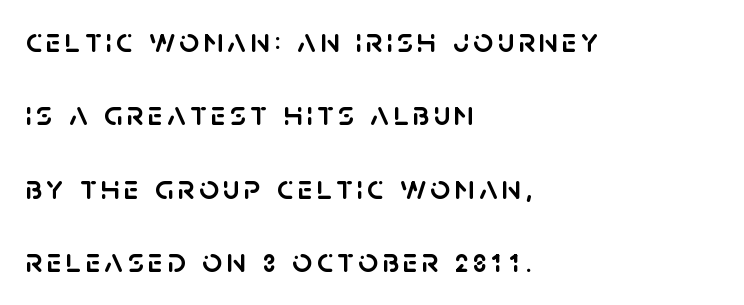
Q: Is the text italic (slanted)? A: No, it is upright.
Q: Is the typeface a serif or a sans-serif typeface? A: Sans-serif.
Q: Is the text underlined? A: No.
Q: How is the paragraph aligned? A: Left-aligned.
Q: Is the spacing between lines tight, normal or loose? A: Loose.
Q: Width (condensed, normal, or wide)? A: Normal.
Q: Stroke contrast? A: Low.
Q: x-height? A: Large.
Q: Monospaced? A: No.
